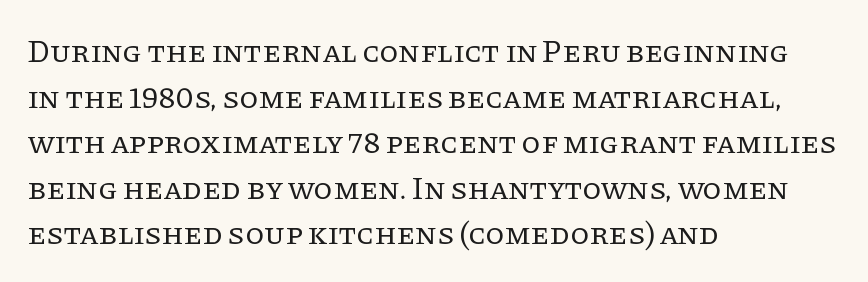
The string is rendered with underlining switched off. Bold? No — there's no thickening of the strokes. Designer's note — italics off, roman on. The type family on display is of the serif kind. The gaps between neighbouring characters are ordinary and unremarkable.
